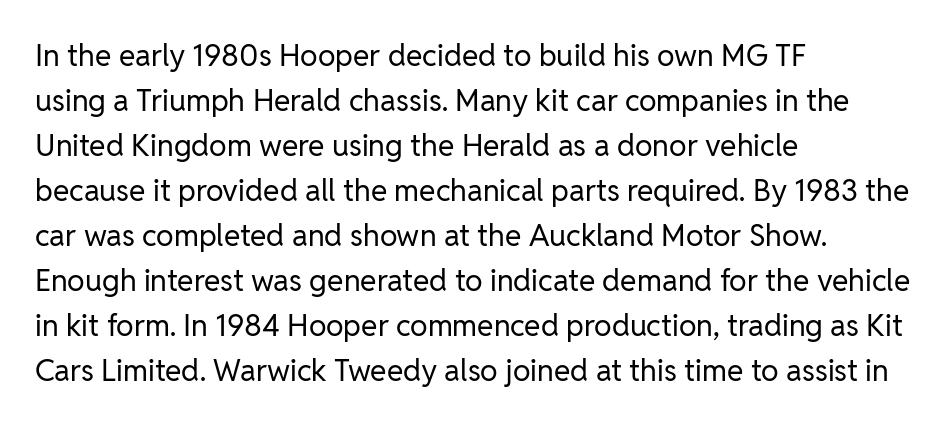
Is this a heavy cut? Hardly; it is regular or lighter. This is sans-serif lettering, the kind often seen on screens and signage. The rows are spaced the way most documents space them. Characters follow at the spacing the type designer built in.
